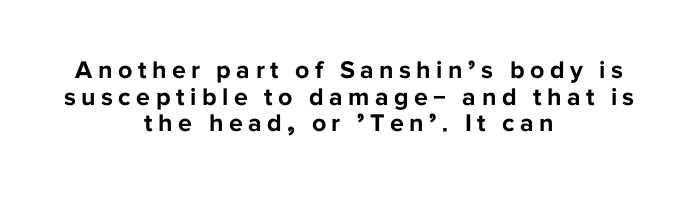
Stroke thickness is high; the sample reads as a true bold. Honestly, there is no underline to notice here at all. Cramped leading. The horizontal fit of the characters is loose and conspicuously gappy.
